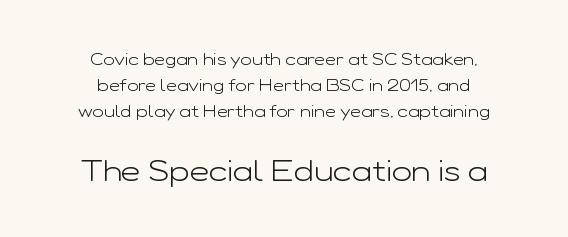
The font's upright variant was chosen for this text. This sample has the flowing, uneven cadence of proportional lettering. The glyphs are unaccompanied by any horizontal stroke below them. The lower block of text is set noticeably larger than the block above it. Normally led — the rows are evenly, conventionally spaced.
